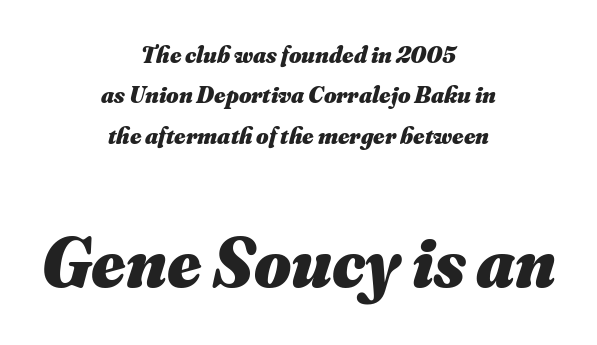
Looks like regular typesetting: each glyph gets only the width it needs. Where is the straight margin? There isn't one; the lines are centered. Evenly set lines give the paragraph a standard silhouette. Plenty of ink on the page — the face is bold. Does extra space separate the letters? No, they use regular spacing. The rendering applies a slant to the glyphs.
